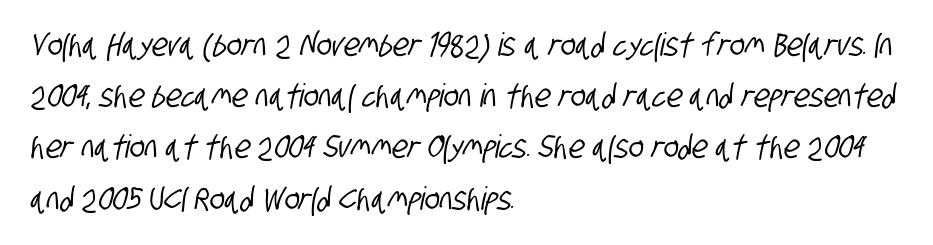
Q: Is the typeface a serif or a sans-serif typeface? A: Sans-serif.
Q: Is the text underlined? A: No.
Q: How is the paragraph aligned? A: Left-aligned.
Q: Is the spacing between letters normal or unusually wide? A: Normal.
Q: Is the spacing between lines tight, normal or loose? A: Normal.
Q: Width (condensed, normal, or wide)? A: Condensed.
Q: Stroke contrast? A: Low.
Q: x-height? A: Large.
Q: Monospaced? A: No.
